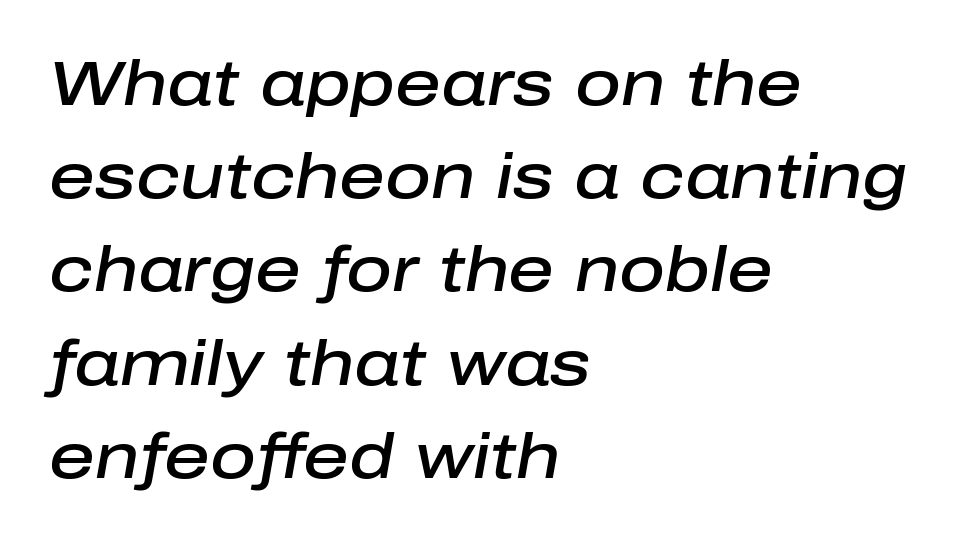
The image shows 63 px semibold type, italic (leaning right); set left-aligned, normal line spacing (1.48x), normal letter spacing, not underlined; low stroke contrast and a medium x-height.
